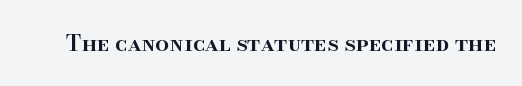
There is no visible air inserted between adjacent glyphs. The characters look somewhat weighty, a semibold short of true bold. Check the space under the baseline: it is left empty. Ascenders rise straight up at ninety degrees.
